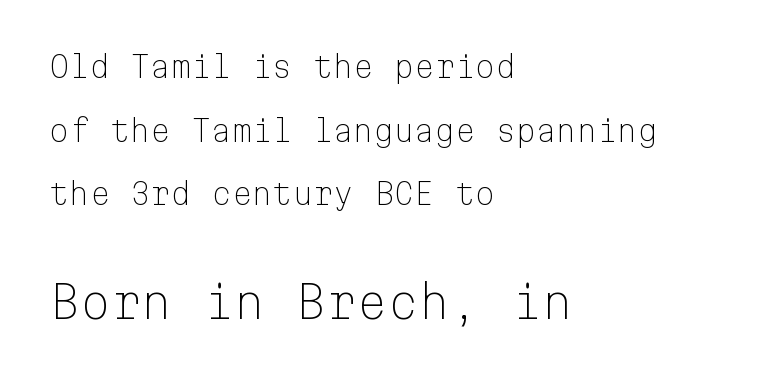
Q: Is the text bold? A: No.
Q: Is the text italic (slanted)? A: No, it is upright.
Q: Is the typeface a serif or a sans-serif typeface? A: Sans-serif.
Q: Is the text underlined? A: No.
Q: How is the paragraph aligned? A: Left-aligned.
Q: Is the spacing between letters normal or unusually wide? A: Normal.
Q: Is the spacing between lines tight, normal or loose? A: Loose.
Q: Which block of text is set in a larger size, the first (top) or the second (bottom)? A: The second (bottom) one.
Q: Width (condensed, normal, or wide)? A: Normal.
Q: Stroke contrast? A: Low.
Q: x-height? A: Medium.
Q: Monospaced? A: Yes.
